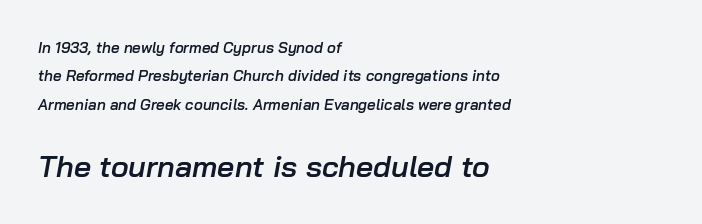
{"italic": "yes", "lean": "right", "slant_degrees": 10, "bold": "semi", "weight": "semibold", "width": "normal", "stroke_contrast": "low", "x_height": "medium", "monospaced": "no", "underline": "no", "align": "left", "line_spacing_ratio": 1.89, "letter_spacing": "normal", "letter_spacing_em": 0.0, "larger_block": "second", "size_ratio": 2.0, "glyph_px": 30}
